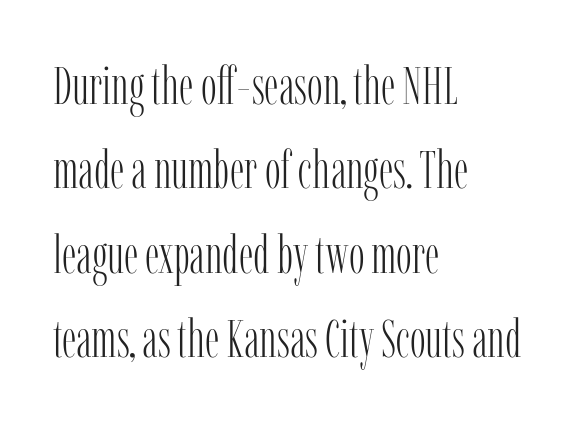
{"serif": "yes", "italic": "no", "bold": "no", "weight": "light", "width": "condensed", "stroke_contrast": "low", "x_height": "medium", "monospaced": "no", "underline": "no", "align": "left", "line_spacing": "normal", "line_spacing_ratio": 1.59, "letter_spacing": "normal", "letter_spacing_em": 0.0, "glyph_px": 53}
